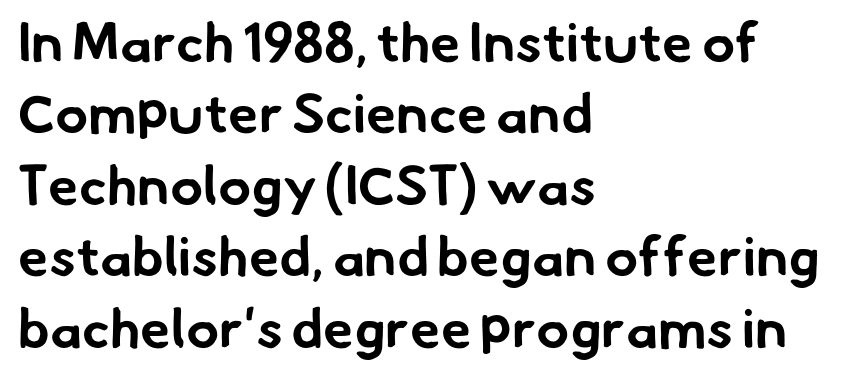
The image shows 55 px bold sans-serif type; set left-aligned, normal line spacing (1.3x), normal letter spacing, not underlined; low stroke contrast and a small x-height.
